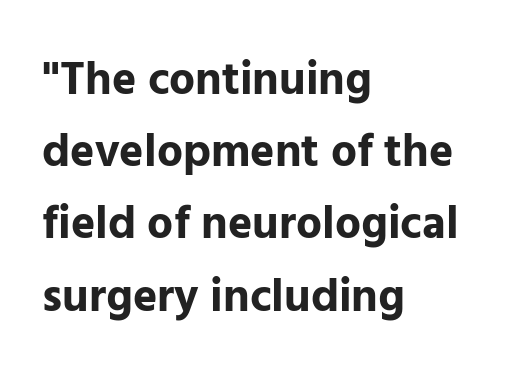
Do the letters lean? They stand straight. The text was rendered using a sans face with plain stroke endings. Has an underline been added? It has not. The letters are bold, with thick, heavy strokes.
